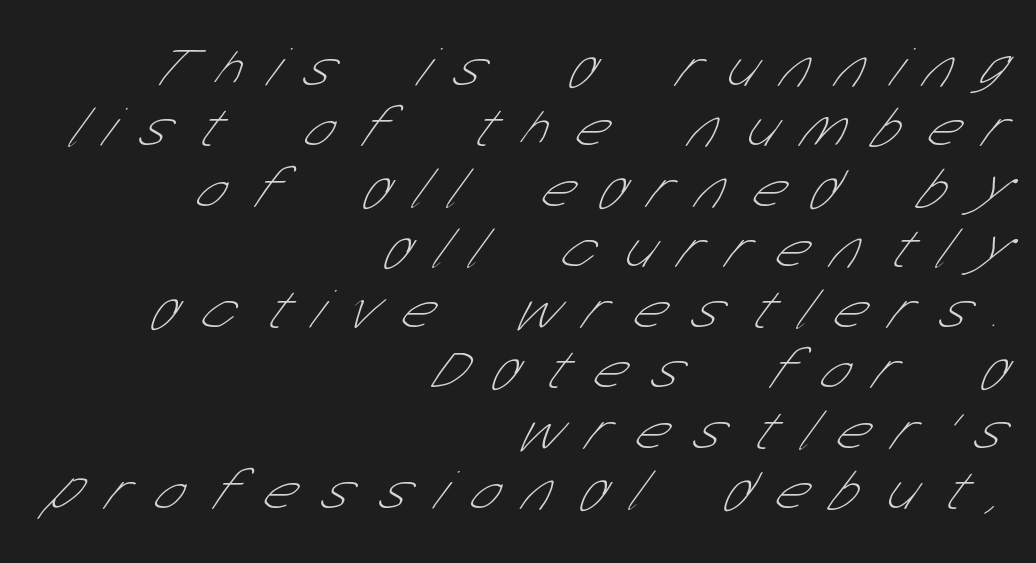
{"serif": "no", "bold": "no", "weight": "thin", "width": "condensed", "stroke_contrast": "low", "x_height": "medium", "monospaced": "no", "underline": "no", "align": "right", "line_spacing": "tight", "line_spacing_ratio": 1.08, "letter_spacing": "wide", "letter_spacing_em": 0.5, "glyph_px": 56}
